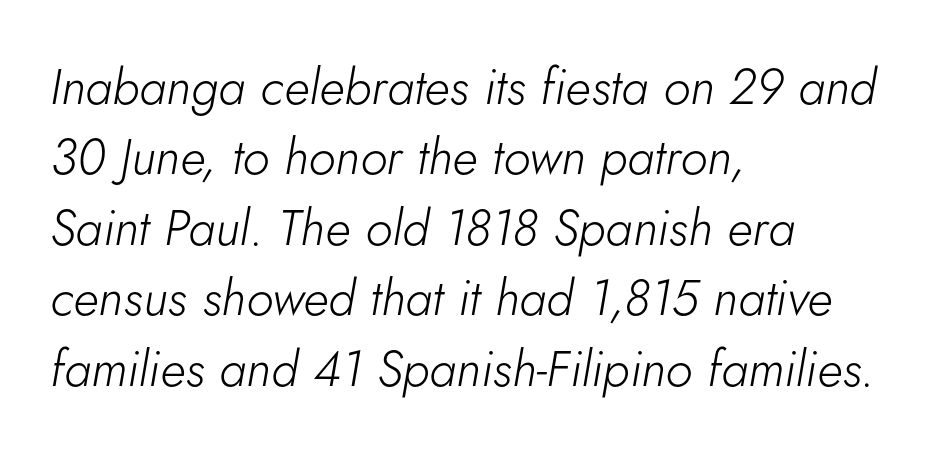
{"italic": "yes", "lean": "right", "slant_degrees": 5, "bold": "no", "weight": "light", "width": "normal", "stroke_contrast": "low", "x_height": "small", "monospaced": "no", "underline": "no", "align": "left", "line_spacing": "normal", "line_spacing_ratio": 1.41, "letter_spacing": "normal", "letter_spacing_em": 0.0, "glyph_px": 50}
